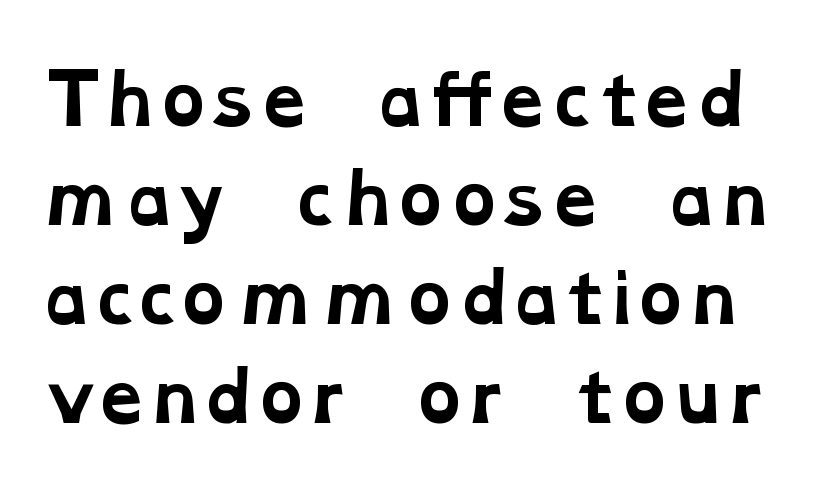
Proportional: the letters do not fall into vertical columns. Notice how descenders clear the ascenders below comfortably — that's standard leading. This rendering employs a face with finishing strokes, i.e., a serif. A clean baseline with only descenders dipping below it. The gaps between neighbouring characters are ordinary and unremarkable.
